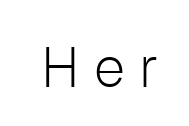
The image shows 56 px light sans-serif type, upright; set unusually wide letter spacing (+0.25 em), not underlined; low stroke contrast and a medium x-height.
